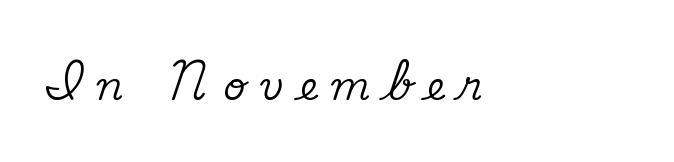
Q: Is the text italic (slanted)? A: Yes.
Q: Is the text underlined? A: No.
Q: How is the paragraph aligned? A: Left-aligned.
Q: Is the spacing between letters normal or unusually wide? A: Unusually wide.
Q: Width (condensed, normal, or wide)? A: Normal.
Q: Stroke contrast? A: Medium.
Q: x-height? A: Small.
Q: Monospaced? A: No.
